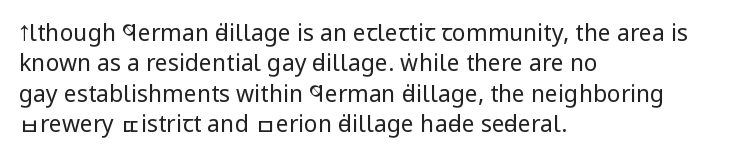
The space directly below the letters is spotless. Caption: standard tracking, unaltered. Vertically, the passage feels balanced, rows spaced as you'd expect. Does the lettering tilt? It doesn't — this is upright.
